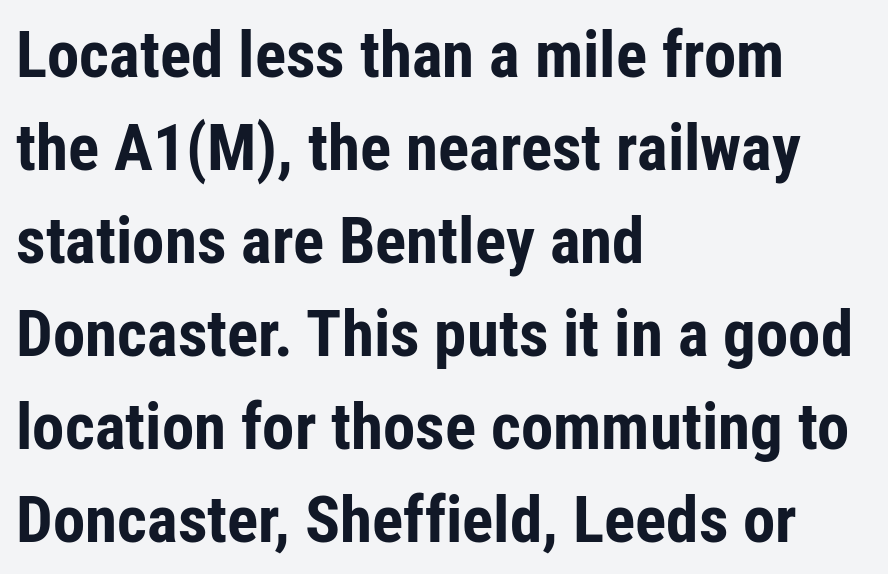
Q: Is the text bold? A: Yes.
Q: Is the text italic (slanted)? A: No, it is upright.
Q: Is the typeface a serif or a sans-serif typeface? A: Sans-serif.
Q: Is the text underlined? A: No.
Q: How is the paragraph aligned? A: Left-aligned.
Q: Is the spacing between letters normal or unusually wide? A: Normal.
Q: Is the spacing between lines tight, normal or loose? A: Normal.
Q: Width (condensed, normal, or wide)? A: Condensed.
Q: Stroke contrast? A: Low.
Q: x-height? A: Medium.
Q: Monospaced? A: No.
